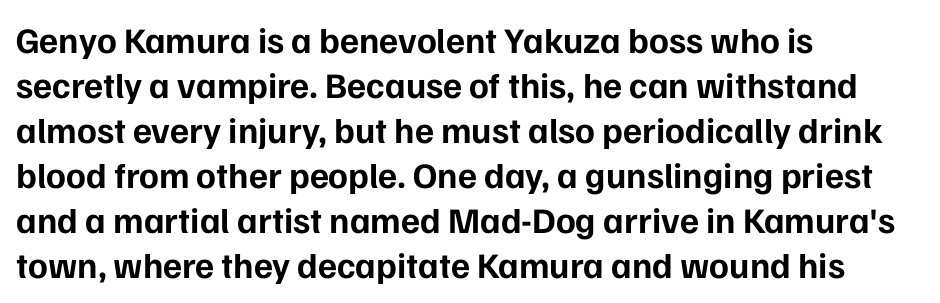
This sample keeps an unexceptional amount of space between lines. The passage is arranged the way most books set body copy — flush left. Compared with typical body copy, the letter spacing here is the same. Descenders hang freely into open space. Strong, thick strokes mark this as bold type.
